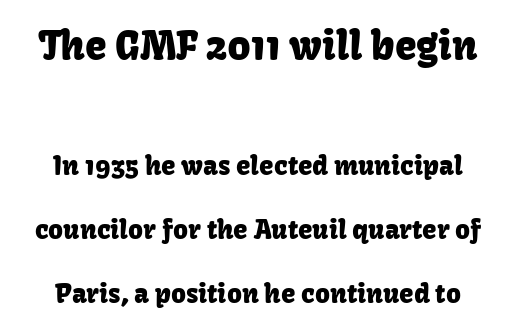
Is this a fixed-width face? No — the glyphs have proportional, varying widths. Glance below the letters and you will spot only blank space. What stands out about the letter spacing? Nothing — it is the standard amount. The rendering shrinks the type as you move from the upper chunk to the lower. These lines were composed using upright roman letters.
